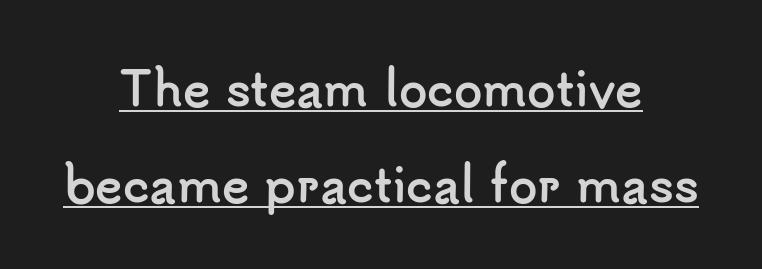
Q: Is the text bold? A: Yes.
Q: Is the text italic (slanted)? A: No, it is upright.
Q: Is the typeface a serif or a sans-serif typeface? A: Sans-serif.
Q: Is the text underlined? A: Yes.
Q: How is the paragraph aligned? A: Centered.
Q: Is the spacing between letters normal or unusually wide? A: Normal.
Q: Is the spacing between lines tight, normal or loose? A: Loose.
Q: Width (condensed, normal, or wide)? A: Normal.
Q: Stroke contrast? A: Low.
Q: x-height? A: Small.
Q: Monospaced? A: No.
